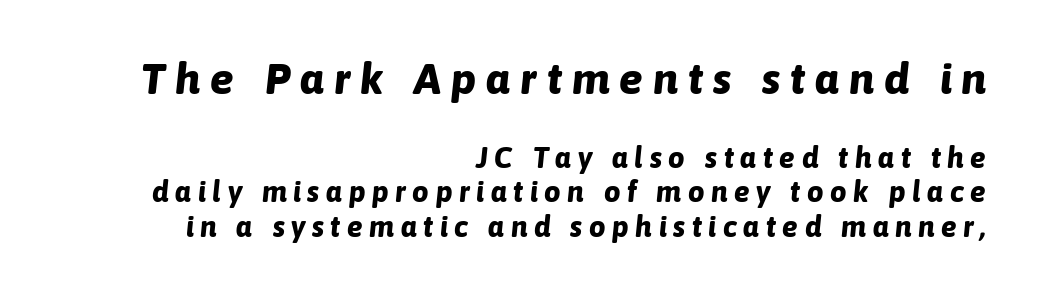
All the whitespace from short lines collects on the left. Anything drawn beneath the words? Only blank space. I'd describe the lettering as bold — thick and assertive. How are the letters spaced? Widely, with obvious added tracking. These lines are rendered in a variable-pitch font. Does the lettering tilt? It does — this is italic.
